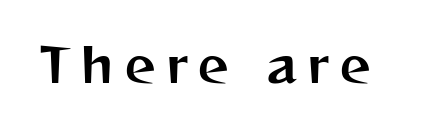
Here the designer chose a conventional face with non-uniform glyph widths. Nope, no serifs anywhere on these letters. Quick note: not italic, upright. Type without underlining.
